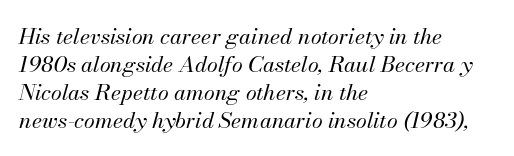
Plain, unruled lines of type. Vertically, the passage feels balanced, rows spaced as you'd expect. Summary of weight: not heavy and not bold. Words appear dense and cohesive because spacing is normal. An italicized treatment has been applied to the whole sample. All the whitespace from short lines collects on the right.
